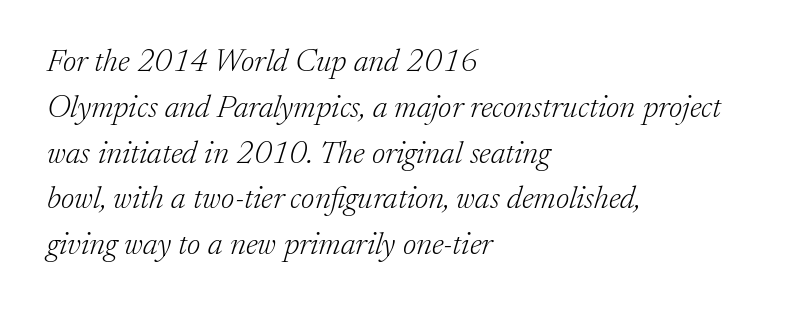
Type style note: has serifs. This sample is left-justified, so line endings fall wherever the words run out. How would I describe the line gaps? Plain and ordinary. Nothing heavy about these letters — not bold at all. Varying glyph widths throughout — classic text-font behaviour.
